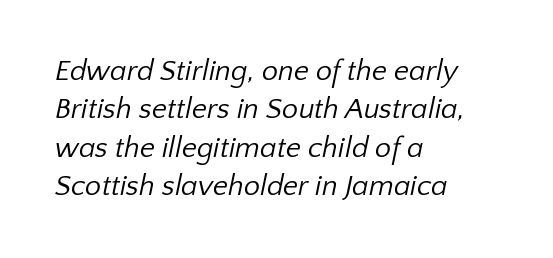
Q: Is the text bold? A: No.
Q: Is the typeface a serif or a sans-serif typeface? A: Sans-serif.
Q: Is the text underlined? A: No.
Q: How is the paragraph aligned? A: Left-aligned.
Q: Is the spacing between letters normal or unusually wide? A: Normal.
Q: Is the spacing between lines tight, normal or loose? A: Normal.
Q: Width (condensed, normal, or wide)? A: Normal.
Q: Stroke contrast? A: Low.
Q: x-height? A: Medium.
Q: Monospaced? A: No.
